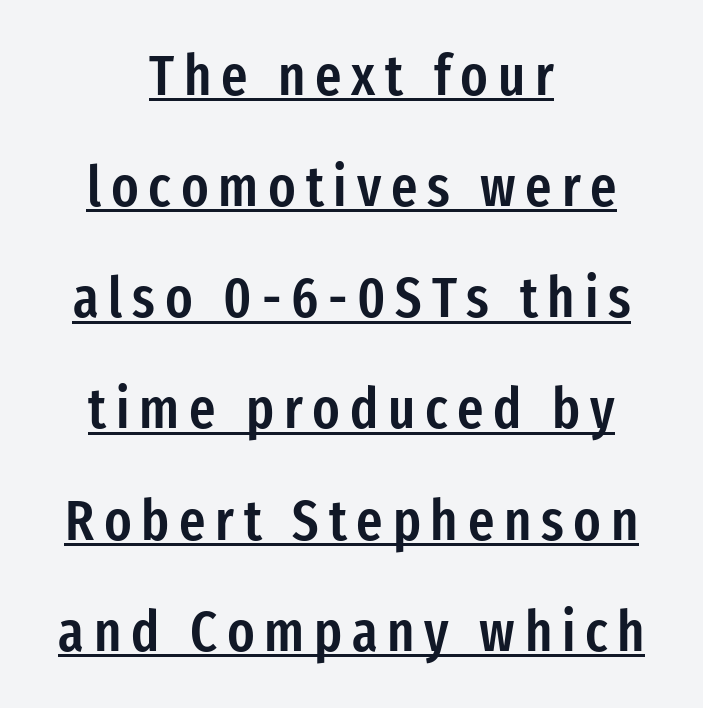
Q: Is the text bold? A: Semi-bold.
Q: Is the text italic (slanted)? A: No, it is upright.
Q: Is the typeface a serif or a sans-serif typeface? A: Sans-serif.
Q: Is the text underlined? A: Yes.
Q: How is the paragraph aligned? A: Centered.
Q: Is the spacing between lines tight, normal or loose? A: Loose.
Q: Width (condensed, normal, or wide)? A: Condensed.
Q: Stroke contrast? A: Low.
Q: x-height? A: Medium.
Q: Monospaced? A: No.
